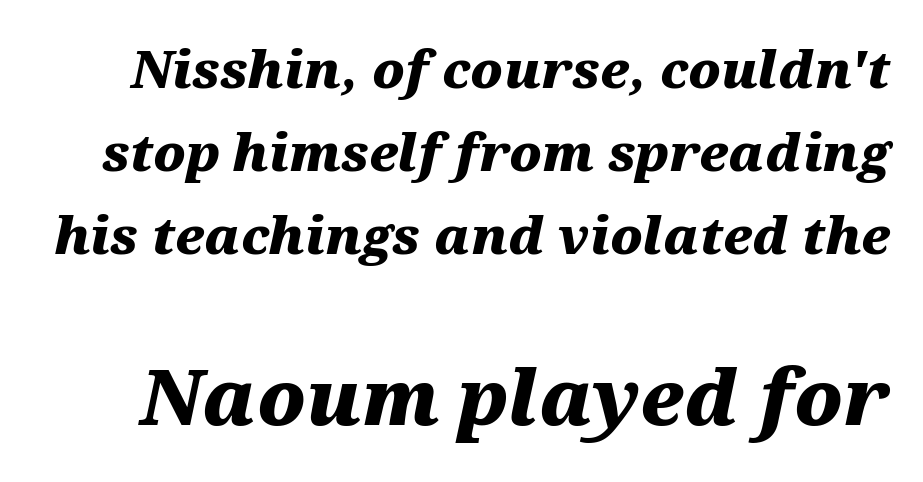
{"italic": "yes", "lean": "right", "slant_degrees": 12, "bold": "yes", "weight": "heavy", "width": "wide", "stroke_contrast": "medium", "x_height": "medium", "monospaced": "no", "underline": "no", "line_spacing": "normal", "line_spacing_ratio": 1.63, "letter_spacing": "normal", "letter_spacing_em": 0.0, "larger_block": "second", "size_ratio": 1.49, "glyph_px": 76}
